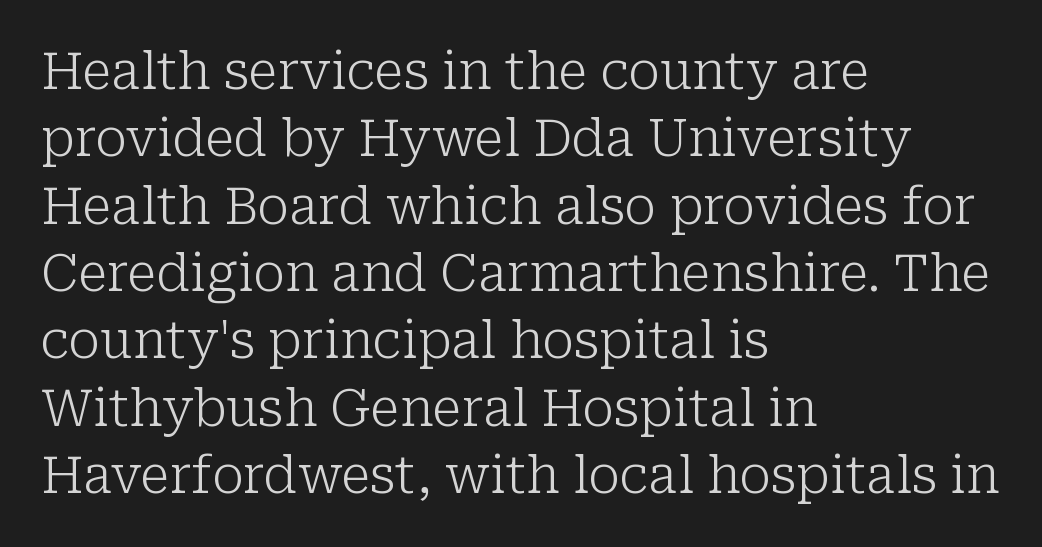
{"serif": "yes", "italic": "no", "bold": "no", "weight": "light", "width": "normal", "stroke_contrast": "low", "x_height": "medium", "monospaced": "no", "underline": "no", "align": "left", "line_spacing": "normal", "line_spacing_ratio": 1.32, "letter_spacing": "normal", "letter_spacing_em": 0.0, "glyph_px": 51}
